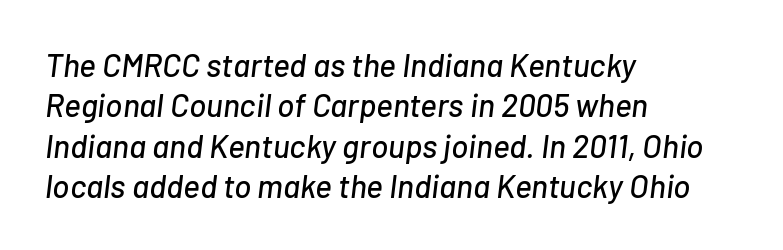
Between one letter and the next there's only the usual sliver of space. How would I describe the line gaps? Plain and ordinary. The area under the type is left untouched. The compositor pushed each line to the left boundary. In terms of posture, this sample is oblique.
